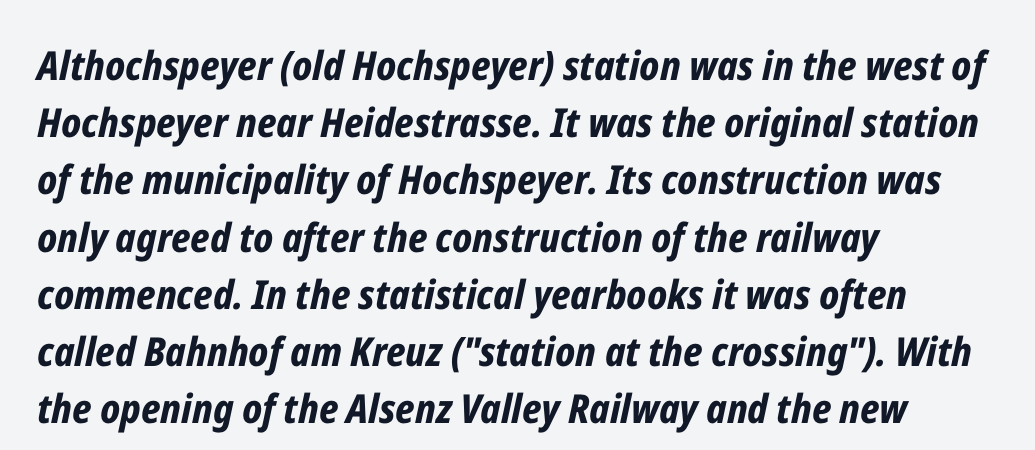
{"italic": "yes", "lean": "right", "slant_degrees": 12, "bold": "yes", "weight": "bold", "width": "condensed", "stroke_contrast": "low", "x_height": "medium", "monospaced": "no", "underline": "no", "align": "left", "line_spacing": "normal", "line_spacing_ratio": 1.43, "letter_spacing": "normal", "letter_spacing_em": 0.0, "glyph_px": 40}
